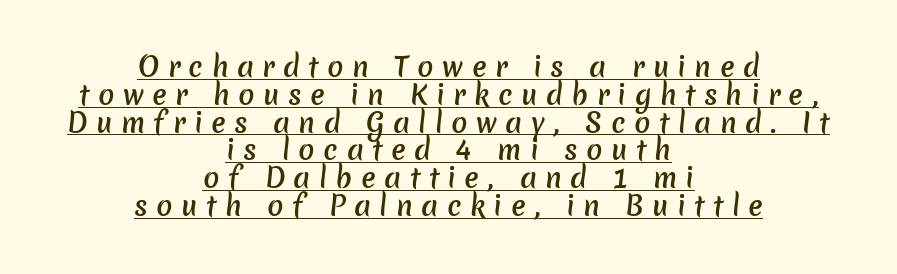
This rendering widens character spacing well past its baseline value. Underlined type. Summary of weight: moderately heavy, a semibold. In CSS terms this would be text-align: center. Is there much room between lines? No — they nearly touch.
